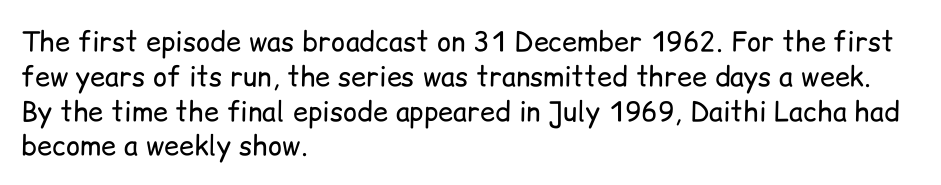
This sample keeps an unexceptional amount of space between lines. Characters remain perfectly vertical along every line. The gap between lines stays unmarked. Is this a heavy cut? Hardly; it is regular or lighter.
